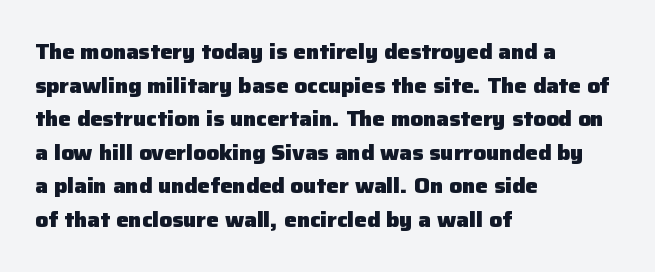
The image shows 21 px bold type, upright; set left-aligned, normal line spacing (1.6x), normal letter spacing, not underlined.
